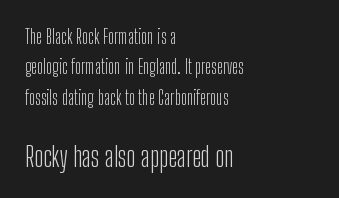
{"serif": "no", "italic": "no", "bold": "no", "weight": "light", "width": "condensed", "stroke_contrast": "low", "x_height": "medium", "monospaced": "no", "underline": "no", "align": "left", "line_spacing": "normal", "line_spacing_ratio": 1.6, "letter_spacing": "normal", "letter_spacing_em": 0.0, "larger_block": "second", "size_ratio": 1.47, "glyph_px": 28}
